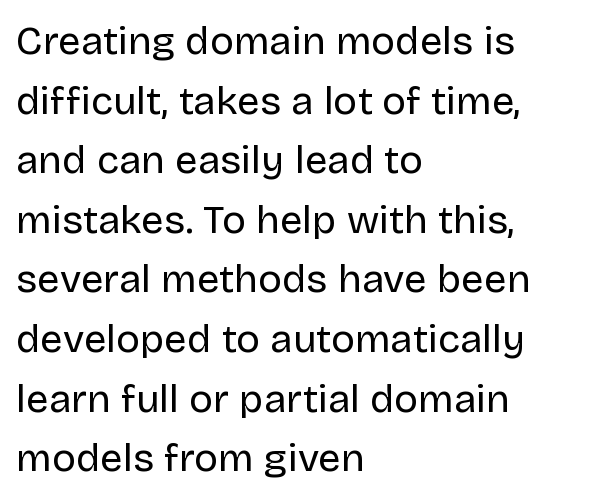
{"serif": "no", "italic": "no", "bold": "no", "weight": "regular", "width": "normal", "stroke_contrast": "low", "x_height": "large", "monospaced": "no", "underline": "no", "align": "left", "line_spacing": "normal", "line_spacing_ratio": 1.49, "letter_spacing": "normal", "letter_spacing_em": 0.0, "glyph_px": 40}
